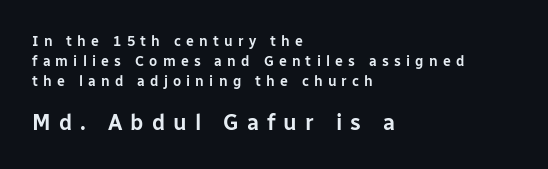
Q: Is the text italic (slanted)? A: No, it is upright.
Q: Is the text underlined? A: No.
Q: How is the paragraph aligned? A: Left-aligned.
Q: Is the spacing between letters normal or unusually wide? A: Unusually wide.
Q: Is the spacing between lines tight, normal or loose? A: Normal.
Q: Which block of text is set in a larger size, the first (top) or the second (bottom)? A: The second (bottom) one.
